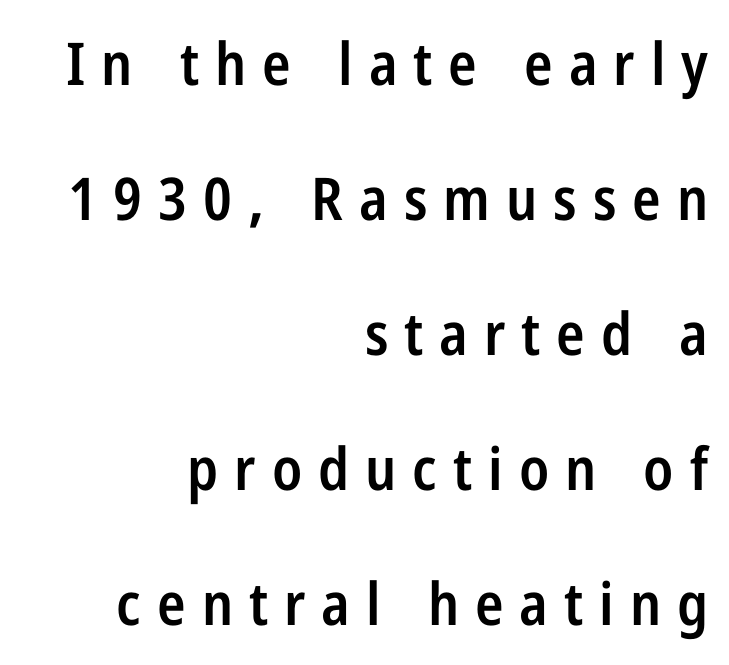
The type is letterspaced generously, with wide tracking. Which margin do the lines hug? The right one — the left edge is uneven. Descender tails drop into unmarked territory. Nope, not italic — everything's standing straight.
